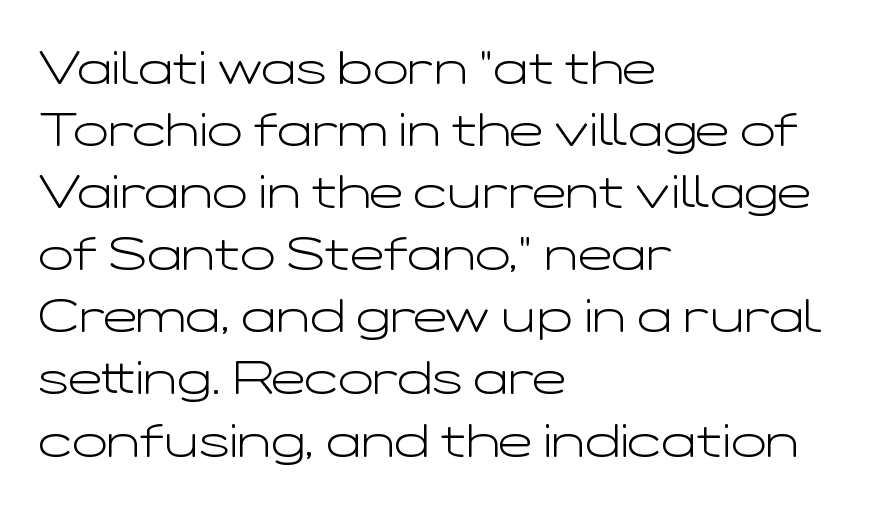
Q: Is the text bold? A: No.
Q: Is the text italic (slanted)? A: No, it is upright.
Q: Is the typeface a serif or a sans-serif typeface? A: Sans-serif.
Q: Is the text underlined? A: No.
Q: How is the paragraph aligned? A: Left-aligned.
Q: Is the spacing between letters normal or unusually wide? A: Normal.
Q: Is the spacing between lines tight, normal or loose? A: Normal.
Q: Width (condensed, normal, or wide)? A: Wide.
Q: Stroke contrast? A: Low.
Q: x-height? A: Medium.
Q: Monospaced? A: No.
